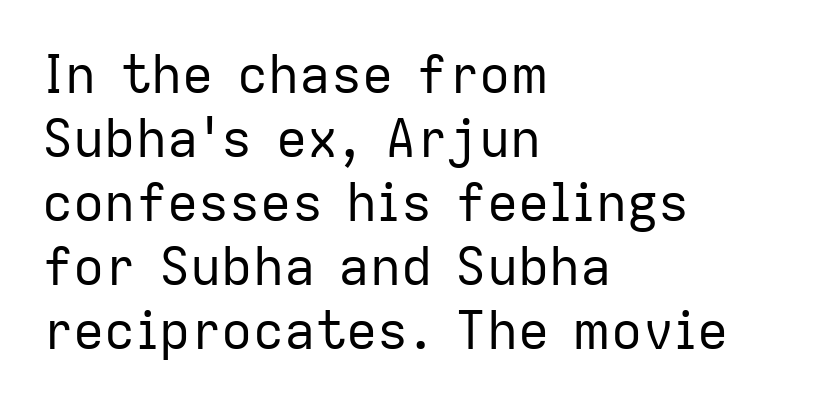
{"serif": "no", "italic": "no", "bold": "no", "weight": "regular", "width": "normal", "stroke_contrast": "low", "x_height": "medium", "monospaced": "no", "underline": "no", "align": "left", "line_spacing_ratio": 1.23, "letter_spacing": "normal", "letter_spacing_em": 0.0, "glyph_px": 52}
